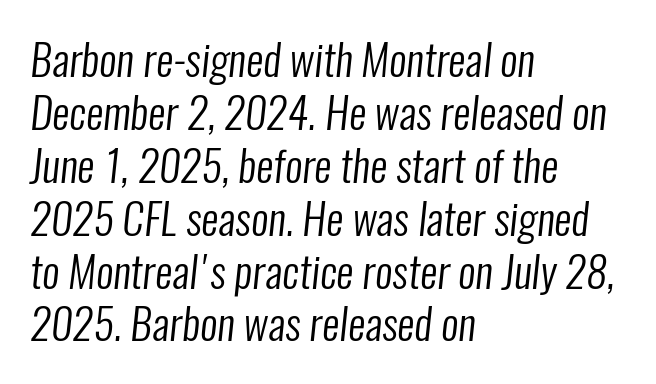
Q: Is the text bold? A: No.
Q: Is the typeface a serif or a sans-serif typeface? A: Sans-serif.
Q: Is the text underlined? A: No.
Q: How is the paragraph aligned? A: Left-aligned.
Q: Is the spacing between letters normal or unusually wide? A: Normal.
Q: Width (condensed, normal, or wide)? A: Condensed.
Q: Stroke contrast? A: Low.
Q: x-height? A: Medium.
Q: Monospaced? A: No.
